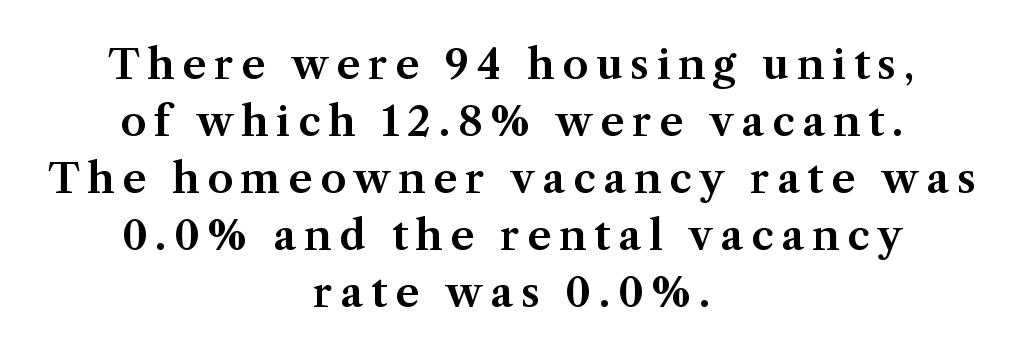
Q: Is the text italic (slanted)? A: No, it is upright.
Q: Is the typeface a serif or a sans-serif typeface? A: Serif.
Q: Is the text underlined? A: No.
Q: How is the paragraph aligned? A: Centered.
Q: Is the spacing between lines tight, normal or loose? A: Normal.
Q: Width (condensed, normal, or wide)? A: Normal.
Q: Stroke contrast? A: Medium.
Q: x-height? A: Medium.
Q: Monospaced? A: No.
